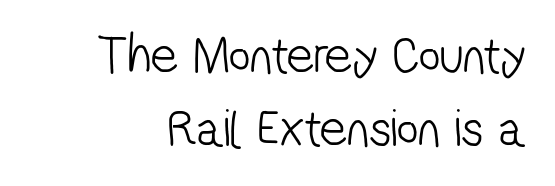
Clear beneath every line of the passage. Leading: standard. Do the characters align in a grid? No, the font is proportional. The typesetting does not lean heavy: it is not bold. These lines keep a tight, regular rhythm from letter to letter. Stroke terminals: plain, sans-serif.
